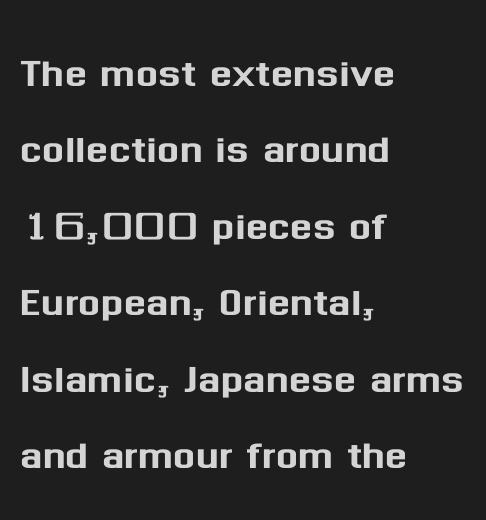
Q: Is the text italic (slanted)? A: No, it is upright.
Q: Is the typeface a serif or a sans-serif typeface? A: Sans-serif.
Q: Is the text underlined? A: No.
Q: How is the paragraph aligned? A: Left-aligned.
Q: Is the spacing between letters normal or unusually wide? A: Normal.
Q: Is the spacing between lines tight, normal or loose? A: Normal.
Q: Width (condensed, normal, or wide)? A: Normal.
Q: Stroke contrast? A: Medium.
Q: x-height? A: Medium.
Q: Monospaced? A: No.
